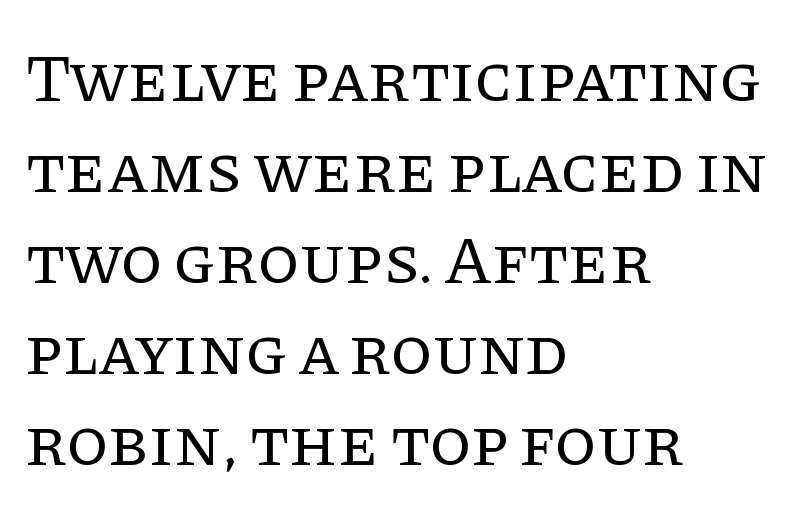
The image shows 68 px regular-weight serif type, upright; set left-aligned, normal line spacing (1.34x), normal letter spacing, not underlined; low stroke contrast and a large x-height.
